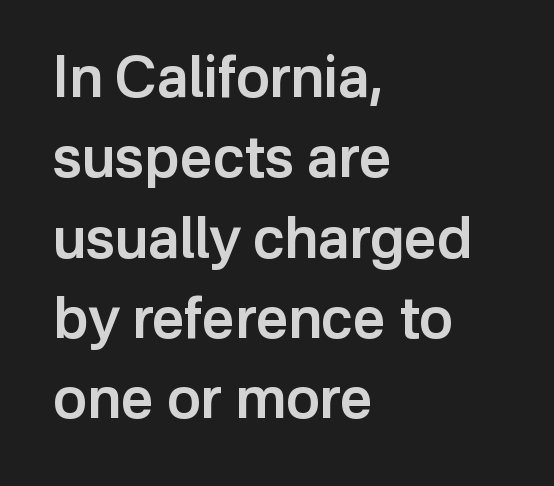
{"serif": "no", "italic": "no", "bold": "semi", "weight": "semibold", "width": "normal", "stroke_contrast": "low", "x_height": "medium", "monospaced": "no", "underline": "no", "align": "left", "line_spacing": "normal", "line_spacing_ratio": 1.41, "letter_spacing": "normal", "letter_spacing_em": 0.0, "glyph_px": 57}
